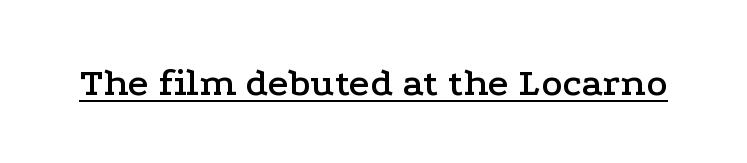
Is the letter spacing exaggerated? No — it looks like the ordinary default. Each letter keeps its own natural width here, so spacing adapts to shape. In terms of posture, this sample is upright. Notice how a bar underscores the lettering throughout.
